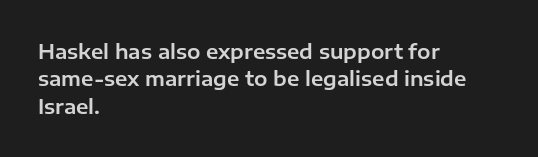
{"italic": "no", "underline": "no", "align": "left", "line_spacing": "normal", "line_spacing_ratio": 1.37, "letter_spacing": "normal", "letter_spacing_em": 0.0, "glyph_px": 20}
